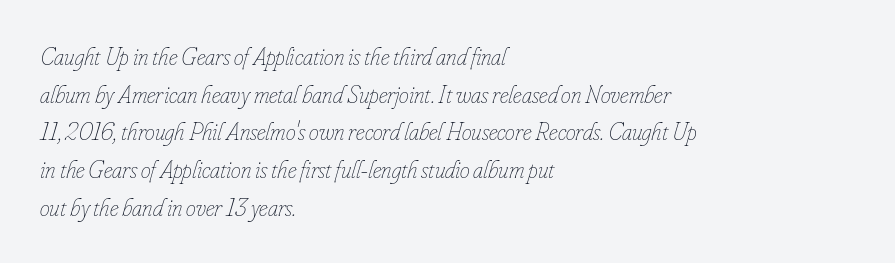
Typeset ragged right — the left edge is the straight one. Observe the lean: these are italic letterforms. No letter is thick-stroked: the sample isn't bold. In terms of leading, this rendering sits right in the middle.
